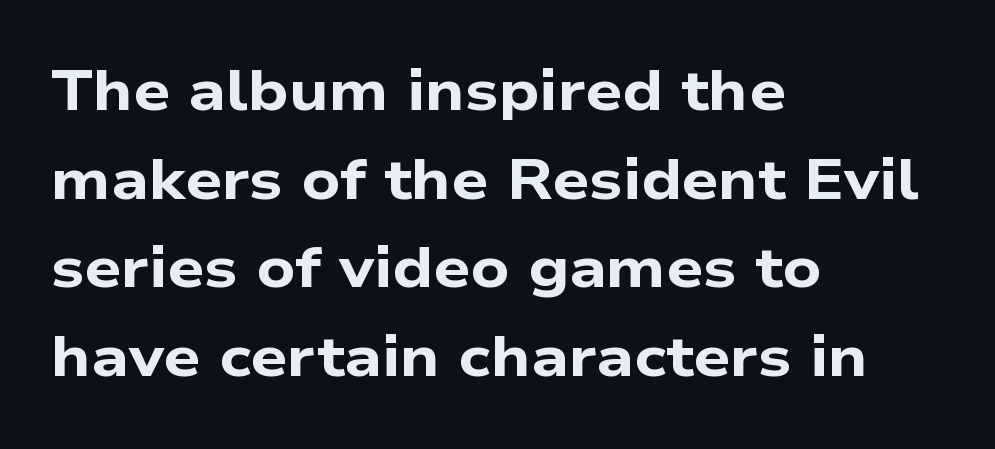
{"serif": "no", "bold": "yes", "weight": "bold", "width": "wide", "stroke_contrast": "low", "x_height": "medium", "monospaced": "no", "underline": "no", "align": "left", "line_spacing": "normal", "line_spacing_ratio": 1.53, "letter_spacing": "normal", "letter_spacing_em": 0.0, "glyph_px": 58}
